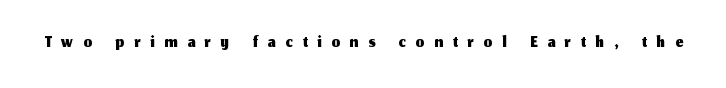
Q: Is the text italic (slanted)? A: No, it is upright.
Q: Is the text underlined? A: No.
Q: Is the spacing between letters normal or unusually wide? A: Unusually wide.
